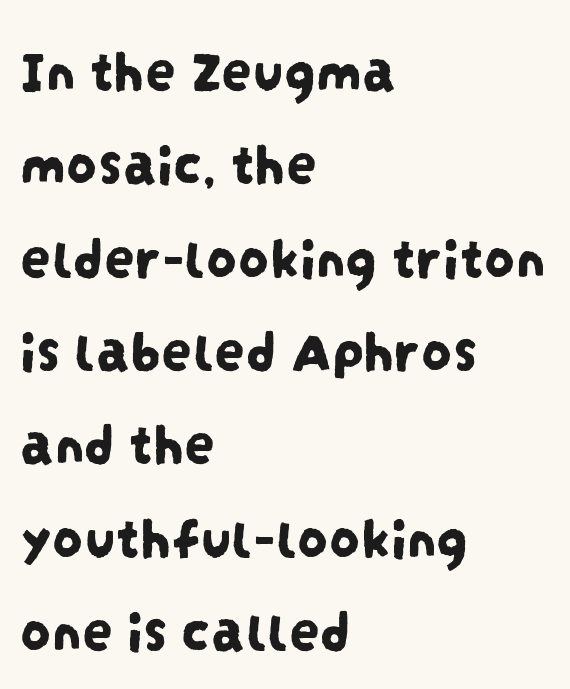
Q: Is the typeface a serif or a sans-serif typeface? A: Sans-serif.
Q: Is the text underlined? A: No.
Q: How is the paragraph aligned? A: Left-aligned.
Q: Is the spacing between letters normal or unusually wide? A: Normal.
Q: Is the spacing between lines tight, normal or loose? A: Normal.
Q: Width (condensed, normal, or wide)? A: Condensed.
Q: Stroke contrast? A: Low.
Q: x-height? A: Large.
Q: Monospaced? A: No.
